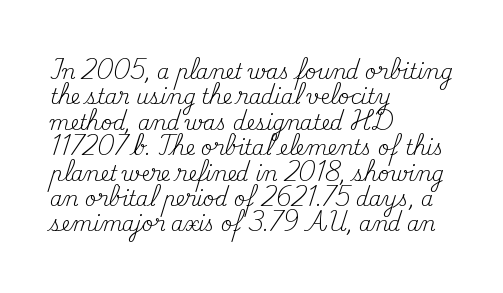
The rows are spaced the way most documents space them. Weight: in the light-to-regular range. Each word holds together tightly as a unit, with standard inter-letter gaps. Nobody drew a line under any word here.
